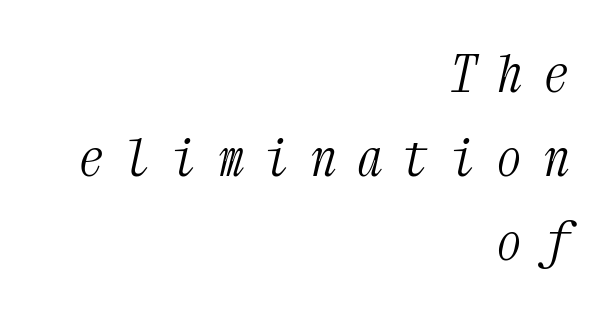
Students, note that the glyphs here are deliberately spaced far apart. A typesetter would mark this as italic. Think of a typewriter: that constant character pitch is what you see here. Quick note: interline space is typical.
